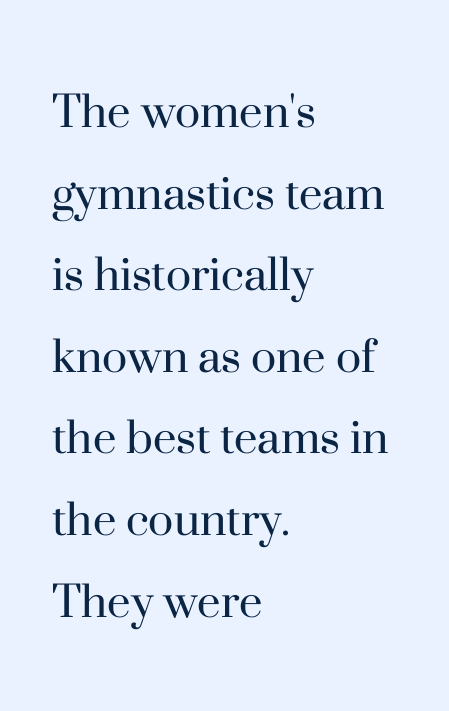
{"serif": "yes", "italic": "no", "bold": "no", "weight": "regular", "width": "normal", "stroke_contrast": "high", "x_height": "small", "monospaced": "no", "underline": "no", "align": "left", "line_spacing": "normal", "line_spacing_ratio": 1.54, "letter_spacing": "normal", "letter_spacing_em": 0.0, "glyph_px": 53}
